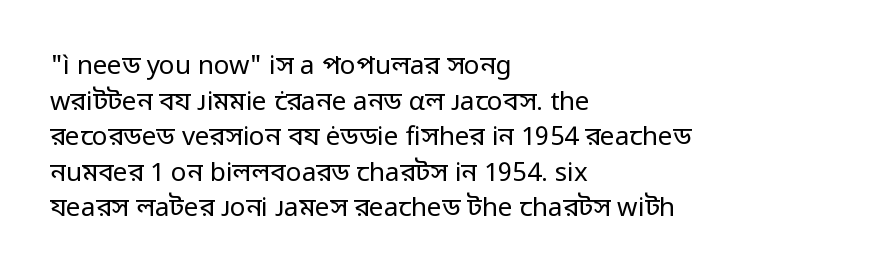
The line texture is even and compact thanks to regular tracking. Honestly, the row spacing looks completely unremarkable. Every row of glyphs begins at an identical x-position on the left. The letters stand straight up with perfectly vertical stems. Stroke thickness stays within the range of a standard reading face or lighter. Unmarked baselines from the first word to the last.
